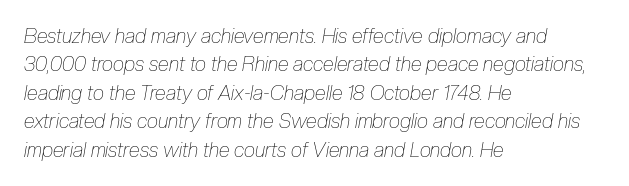
Q: Is the text bold? A: No.
Q: Is the text italic (slanted)? A: Yes, it leans right by about 10 degrees.
Q: Is the text underlined? A: No.
Q: How is the paragraph aligned? A: Left-aligned.
Q: Is the spacing between letters normal or unusually wide? A: Normal.
Q: Is the spacing between lines tight, normal or loose? A: Normal.
